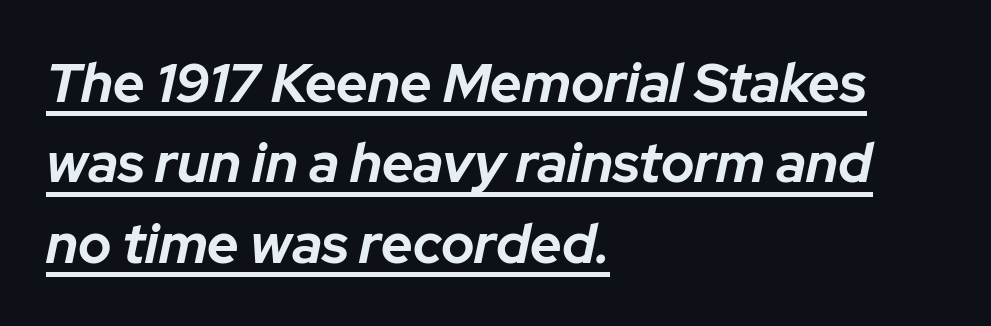
These lines keep a tight, regular rhythm from letter to letter. An italicized treatment has been applied to the whole sample. The lines in this sample share a left origin and differ only in where they stop. Baseline-to-baseline distance is the conventional proportion of letter height. A typesetter would call this proportional, since set widths differ per character.
